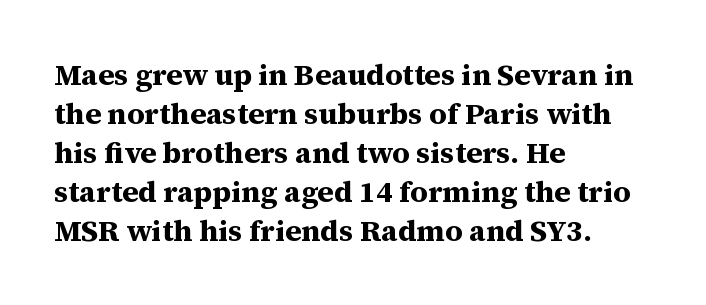
{"serif": "yes", "italic": "no", "bold": "yes", "weight": "bold", "width": "normal", "stroke_contrast": "medium", "x_height": "medium", "monospaced": "no", "underline": "no", "align": "left", "line_spacing": "normal", "line_spacing_ratio": 1.3, "letter_spacing": "normal", "letter_spacing_em": 0.0, "glyph_px": 30}
